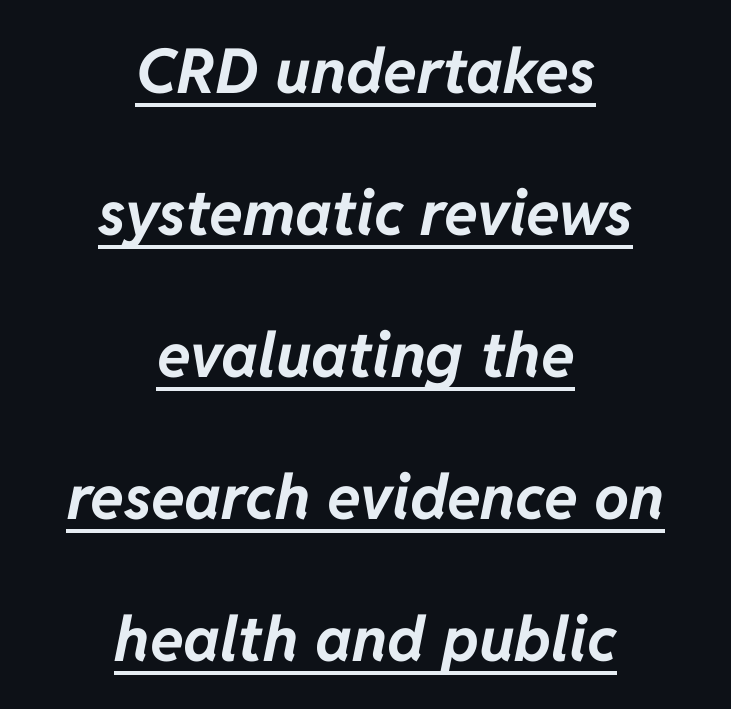
Emphasis-style slanted type is in use. A rule runs beneath these lines of type. Words appear dense and cohesive because spacing is normal. The rendering uses natural spacing where letterforms have individual widths. I'd describe the lettering as bold — thick and assertive.
